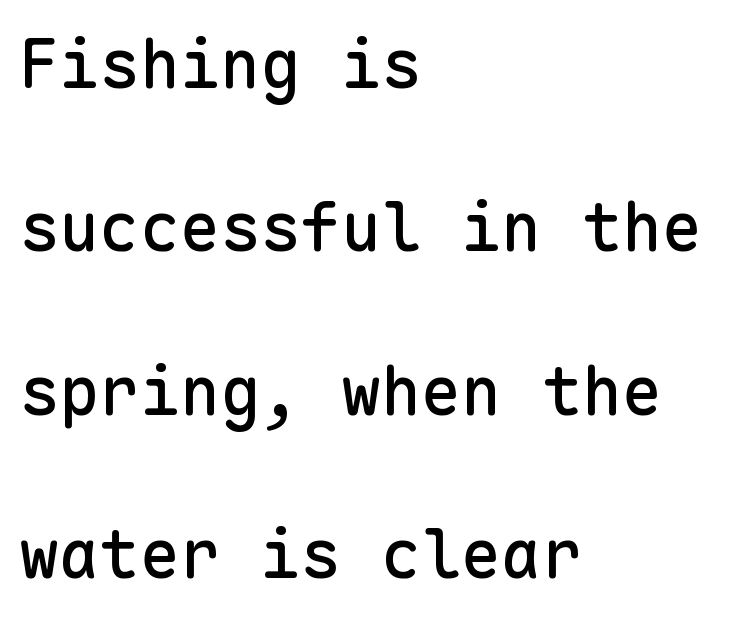
Leading: increased. The letters carry no serifs — their stems end cleanly without finishing strokes. Is this a fixed-width face? Yes — each glyph sits in an identical cell. The strip under each line holds only bare page. These lines stack with their left ends in a neat column. Characters follow at the spacing the type designer built in.
